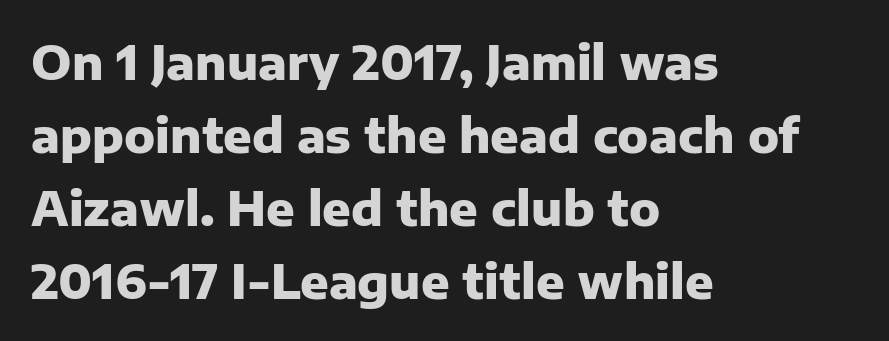
{"serif": "no", "italic": "no", "bold": "yes", "weight": "heavy", "width": "normal", "stroke_contrast": "low", "x_height": "medium", "monospaced": "no", "underline": "no", "align": "left", "line_spacing": "normal", "line_spacing_ratio": 1.55, "letter_spacing": "normal", "letter_spacing_em": 0.0, "glyph_px": 47}
